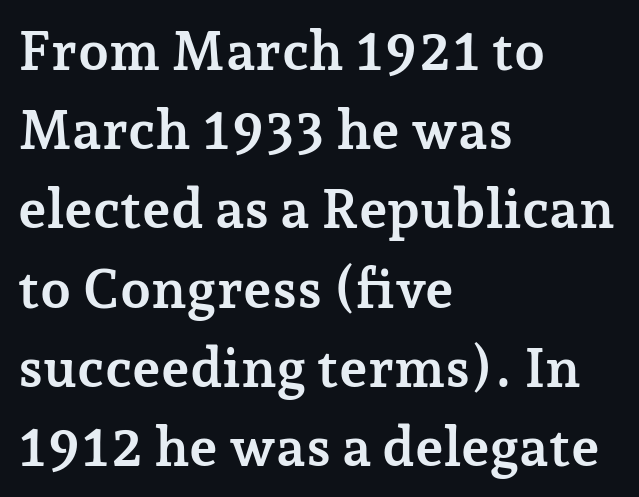
The passage shown is emphatically bold. Do the characters align in a grid? No, the font is proportional. Each letter's strokes conclude with small projecting serifs. Tracking value appears to be zero — textbook default spacing.
